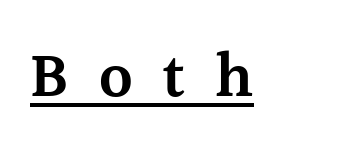
The image shows 63 px semibold serif type, upright; set left-aligned, unusually wide letter spacing (+0.47 em), underlined; a medium x-height.
